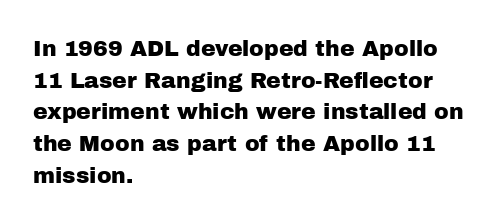
The image shows 22 px text type, upright; set left-aligned, normal line spacing (1.44x), normal letter spacing, not underlined.
